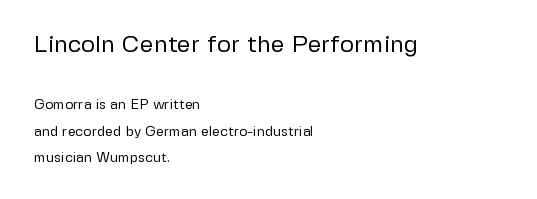
The image shows 24 px text type, upright; set left-aligned, line spacing 1.88x, normal letter spacing, not underlined; the first (top) block is 1.71x larger.
